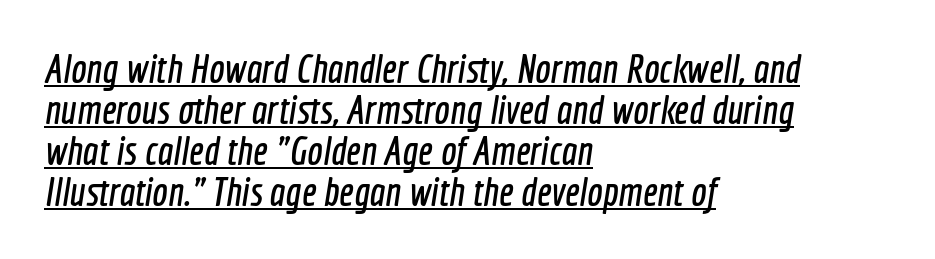
Q: Is the typeface a serif or a sans-serif typeface? A: Sans-serif.
Q: Is the text underlined? A: Yes.
Q: How is the paragraph aligned? A: Left-aligned.
Q: Is the spacing between letters normal or unusually wide? A: Normal.
Q: Is the spacing between lines tight, normal or loose? A: Tight.
Q: Width (condensed, normal, or wide)? A: Condensed.
Q: x-height? A: Medium.
Q: Monospaced? A: No.
